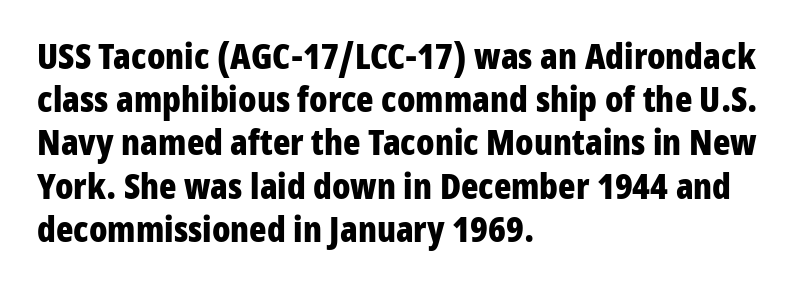
The image shows 36 px bold, condensed sans-serif type, upright; set left-aligned, line spacing 1.2x, normal letter spacing, not underlined; low stroke contrast and a medium x-height.
